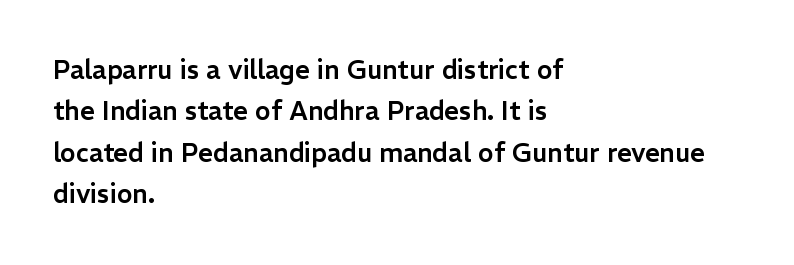
Q: Is the text italic (slanted)? A: No, it is upright.
Q: Is the text underlined? A: No.
Q: How is the paragraph aligned? A: Left-aligned.
Q: Is the spacing between letters normal or unusually wide? A: Normal.
Q: Is the spacing between lines tight, normal or loose? A: Normal.
